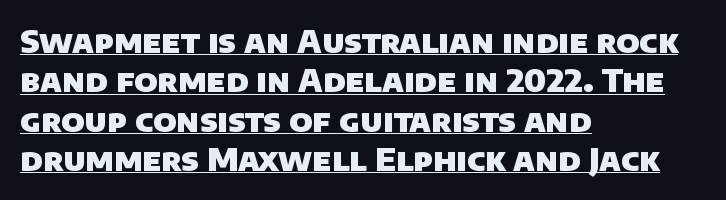
The image shows 32 px heavy sans-serif type; set left-aligned, line spacing 1.23x, normal letter spacing, underlined; low stroke contrast and a large x-height.
